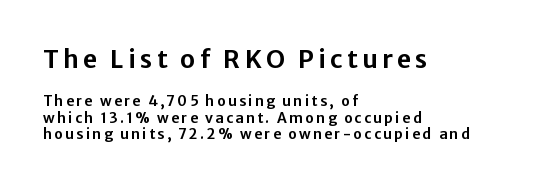
Q: Is the text italic (slanted)? A: No, it is upright.
Q: Is the text underlined? A: No.
Q: How is the paragraph aligned? A: Left-aligned.
Q: Which block of text is set in a larger size, the first (top) or the second (bottom)? A: The first (top) one.
